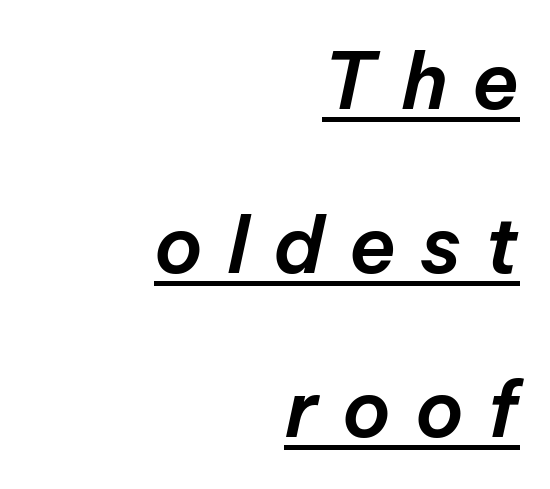
This sample carries an underscore along the baseline area. A typesetter would call this proportional, since set widths differ per character. These lines have a slow, spaced-out rhythm from letter to letter. Regarding leading, the lines here are spaced well apart.
